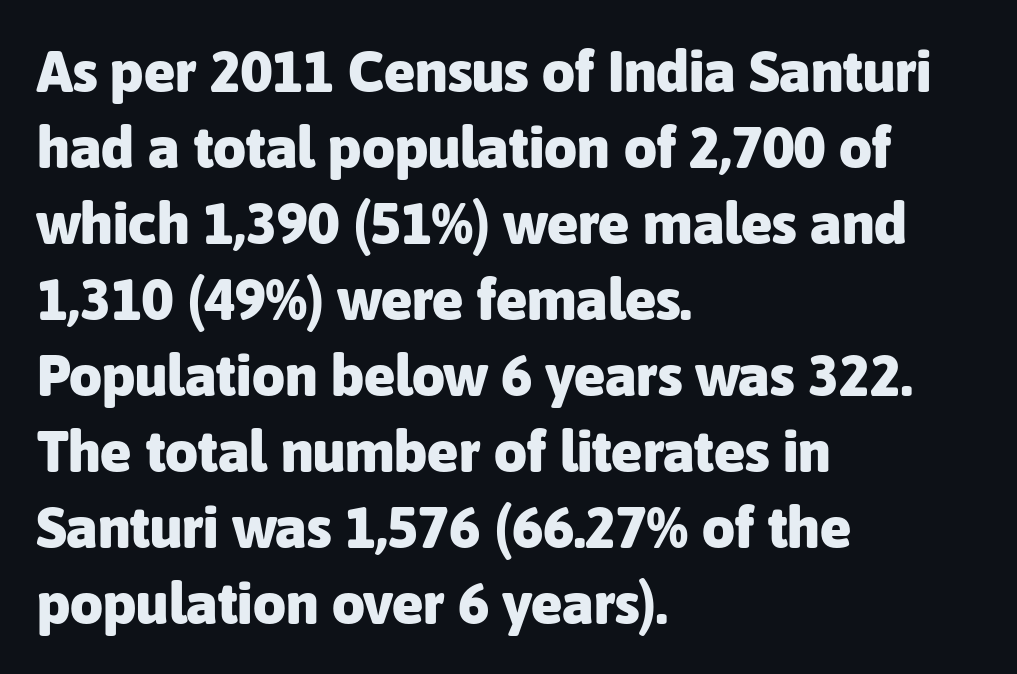
{"serif": "no", "italic": "no", "bold": "yes", "weight": "heavy", "width": "normal", "stroke_contrast": "low", "x_height": "medium", "monospaced": "no", "underline": "no", "align": "left", "line_spacing": "normal", "line_spacing_ratio": 1.31, "letter_spacing": "normal", "letter_spacing_em": 0.0, "glyph_px": 58}
